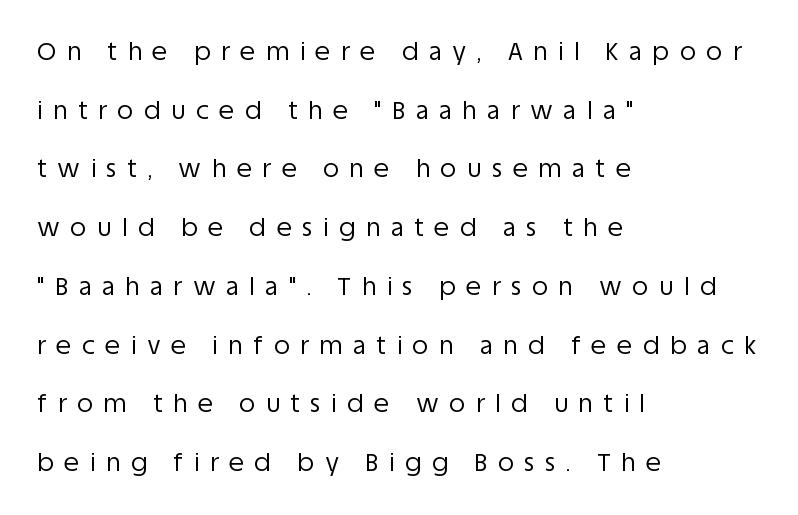
Q: Is the text bold? A: No.
Q: Is the text italic (slanted)? A: No, it is upright.
Q: Is the text underlined? A: No.
Q: How is the paragraph aligned? A: Left-aligned.
Q: Is the spacing between letters normal or unusually wide? A: Unusually wide.
Q: Is the spacing between lines tight, normal or loose? A: Loose.
